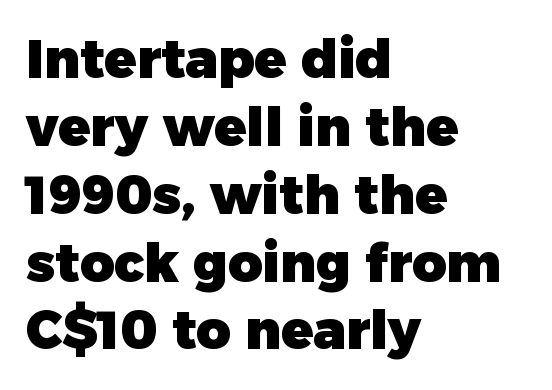
Here the glyphs are tracked normally, forming tight word shapes. The axis of the letterforms is exactly vertical. Does the copy run flush right? No — it runs flush left. The block of text has a typical density, with ordinary space between rows. Spacing verdict: proportional, widths tailored to each character.
